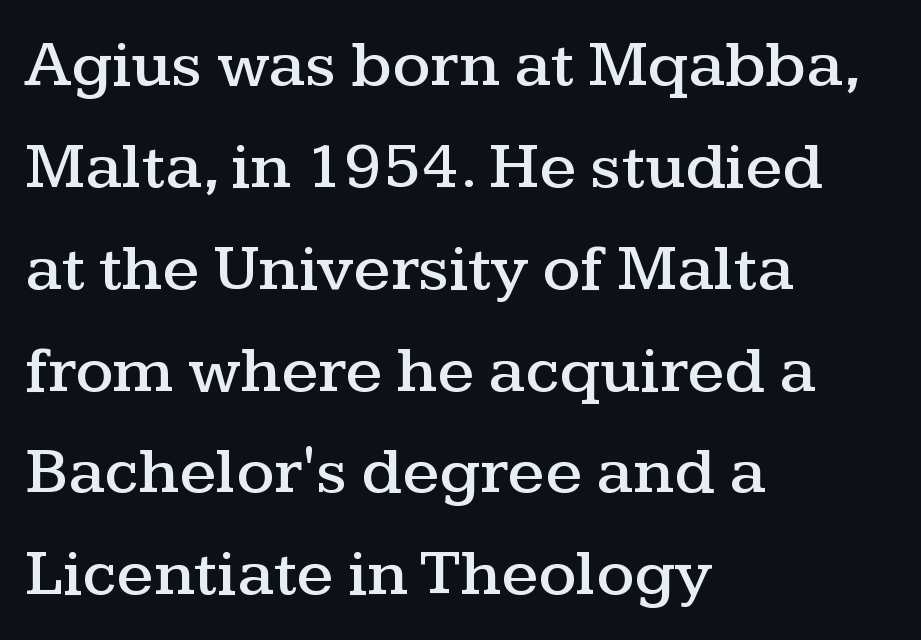
The image shows 67 px wide serif type, upright; set left-aligned, normal line spacing (1.52x), normal letter spacing, not underlined; medium stroke contrast and a medium x-height.
